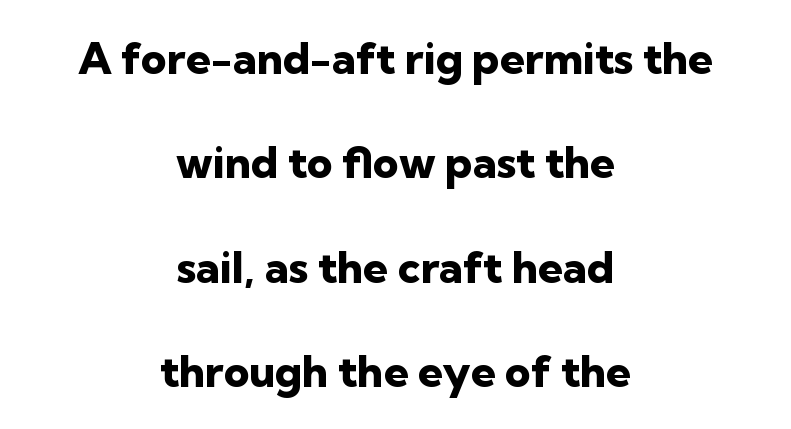
Q: Is the text bold? A: Yes.
Q: Is the text italic (slanted)? A: No, it is upright.
Q: Is the typeface a serif or a sans-serif typeface? A: Sans-serif.
Q: Is the text underlined? A: No.
Q: How is the paragraph aligned? A: Centered.
Q: Is the spacing between letters normal or unusually wide? A: Normal.
Q: Is the spacing between lines tight, normal or loose? A: Loose.
Q: Width (condensed, normal, or wide)? A: Normal.
Q: Stroke contrast? A: Low.
Q: x-height? A: Medium.
Q: Monospaced? A: No.
